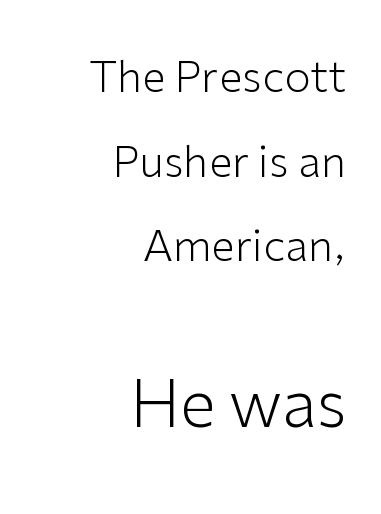
{"serif": "no", "italic": "no", "bold": "no", "weight": "light", "width": "normal", "stroke_contrast": "low", "x_height": "medium", "monospaced": "no", "underline": "no", "align": "right", "line_spacing": "loose", "line_spacing_ratio": 1.97, "letter_spacing": "normal", "letter_spacing_em": 0.0, "larger_block": "second", "size_ratio": 1.51, "glyph_px": 65}
